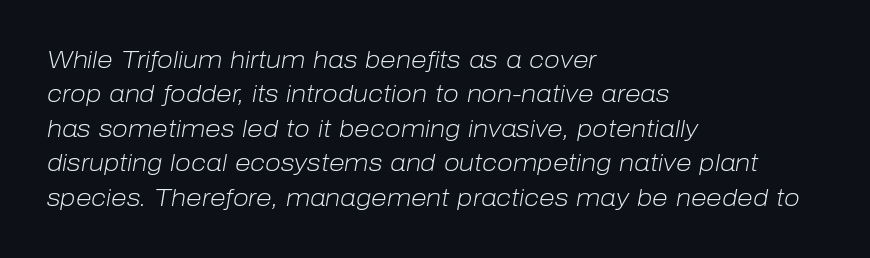
Q: Is the text bold? A: No.
Q: Is the text italic (slanted)? A: Yes, it leans right by about 10 degrees.
Q: Is the text underlined? A: No.
Q: How is the paragraph aligned? A: Left-aligned.
Q: Is the spacing between letters normal or unusually wide? A: Normal.
Q: Is the spacing between lines tight, normal or loose? A: Normal.
